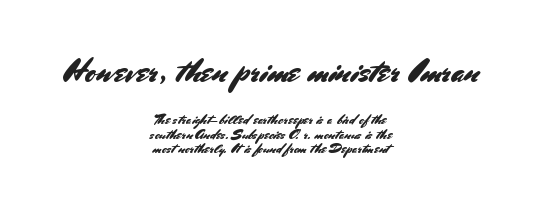
You could not count columns in this text — the font is proportionally spaced. The rendering shrinks the type as you move from the upper chunk to the lower. This rendering uses center alignment, leaving both contours irregular but symmetric. Are there feet on the stems? There aren't — it's a sans.
